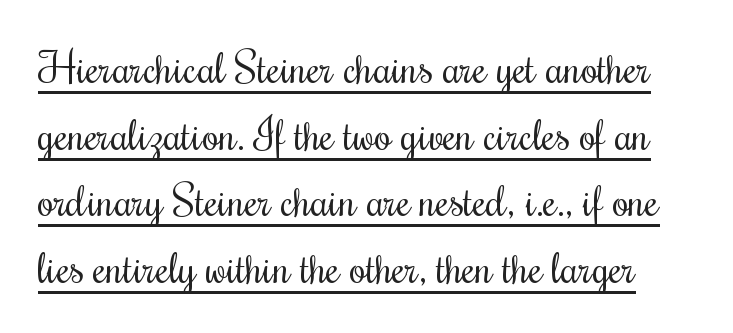
{"serif": "yes", "bold": "no", "weight": "regular", "width": "condensed", "stroke_contrast": "medium", "x_height": "small", "monospaced": "no", "underline": "yes", "line_spacing": "normal", "line_spacing_ratio": 1.55, "letter_spacing": "normal", "letter_spacing_em": 0.0, "glyph_px": 43}
